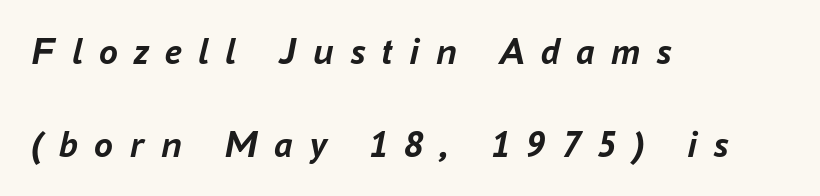
{"italic": "yes", "lean": "right", "slant_degrees": 16, "bold": "yes", "weight": "semibold", "width": "normal", "stroke_contrast": "low", "x_height": "medium", "monospaced": "no", "underline": "no", "align": "left", "line_spacing": "loose", "line_spacing_ratio": 2.44, "letter_spacing": "wide", "letter_spacing_em": 0.43, "glyph_px": 38}
